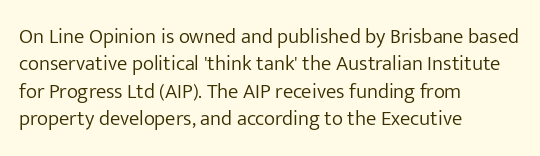
The image shows 21 px text type, upright; set left-aligned, normal line spacing (1.3x), normal letter spacing, not underlined.
